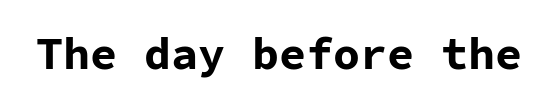
{"serif": "no", "italic": "no", "bold": "yes", "weight": "bold", "width": "normal", "stroke_contrast": "low", "x_height": "medium", "monospaced": "yes", "underline": "no", "letter_spacing": "normal", "letter_spacing_em": 0.0, "glyph_px": 45}
